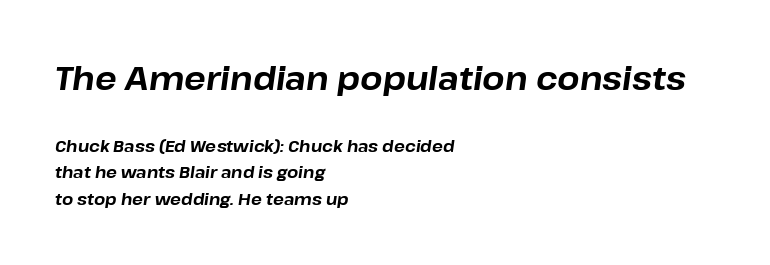
Q: Is the text bold? A: Yes.
Q: Is the text italic (slanted)? A: Yes, it leans right by about 8 degrees.
Q: Is the text underlined? A: No.
Q: How is the paragraph aligned? A: Left-aligned.
Q: Is the spacing between letters normal or unusually wide? A: Normal.
Q: Is the spacing between lines tight, normal or loose? A: Normal.
Q: Which block of text is set in a larger size, the first (top) or the second (bottom)? A: The first (top) one.
Q: Width (condensed, normal, or wide)? A: Normal.
Q: Stroke contrast? A: Low.
Q: x-height? A: Medium.
Q: Monospaced? A: No.
